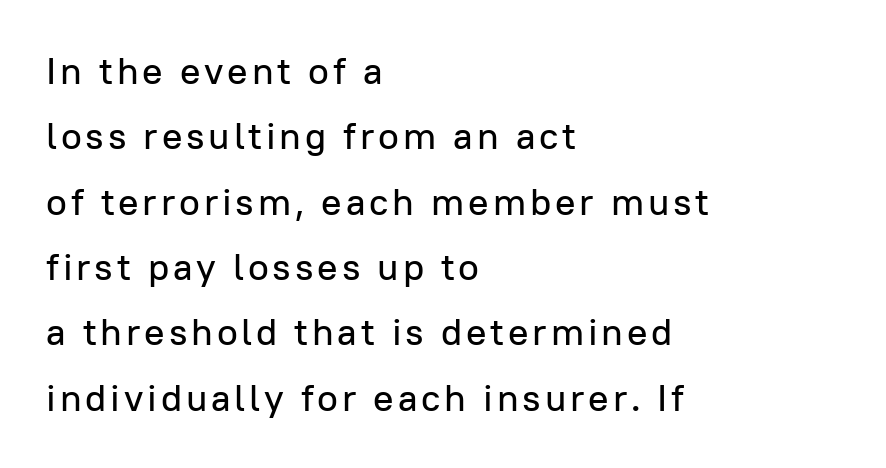
{"serif": "no", "italic": "no", "width": "normal", "stroke_contrast": "low", "x_height": "medium", "monospaced": "no", "underline": "no", "align": "left", "line_spacing_ratio": 1.72, "glyph_px": 38}
